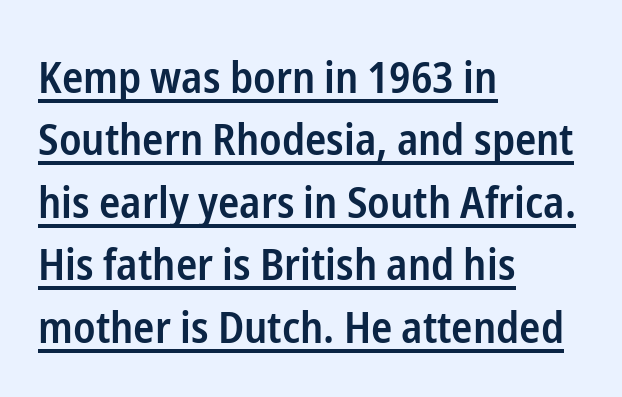
The image shows 44 px semibold, condensed sans-serif type, upright; set left-aligned, normal line spacing (1.42x), normal letter spacing, underlined; low stroke contrast and a medium x-height.
